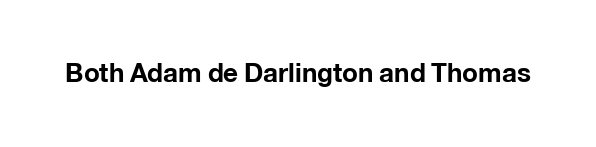
Q: Is the text bold? A: Yes.
Q: Is the text italic (slanted)? A: No, it is upright.
Q: Is the text underlined? A: No.
Q: Is the spacing between letters normal or unusually wide? A: Normal.
